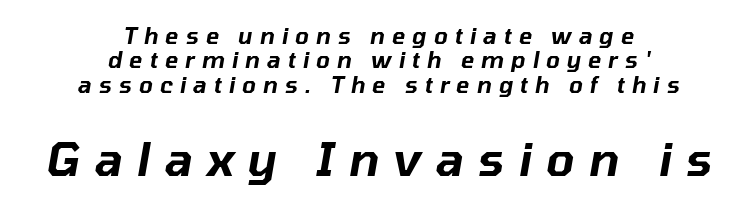
Q: Is the text italic (slanted)? A: Yes, it leans right by about 10 degrees.
Q: Is the text underlined? A: No.
Q: How is the paragraph aligned? A: Centered.
Q: Is the spacing between letters normal or unusually wide? A: Unusually wide.
Q: Is the spacing between lines tight, normal or loose? A: Tight.
Q: Which block of text is set in a larger size, the first (top) or the second (bottom)? A: The second (bottom) one.
Q: Width (condensed, normal, or wide)? A: Normal.
Q: Stroke contrast? A: Low.
Q: x-height? A: Medium.
Q: Monospaced? A: No.
